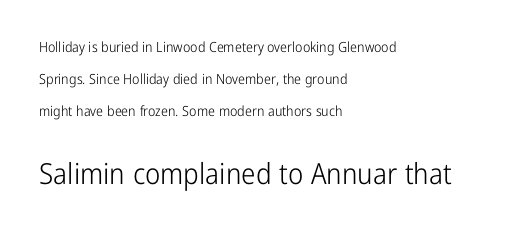
The image shows 29 px light, condensed sans-serif type, upright; set left-aligned, loose line spacing (2.29x), normal letter spacing, not underlined; the second (bottom) block is 2.07x larger; low stroke contrast and a medium x-height.
